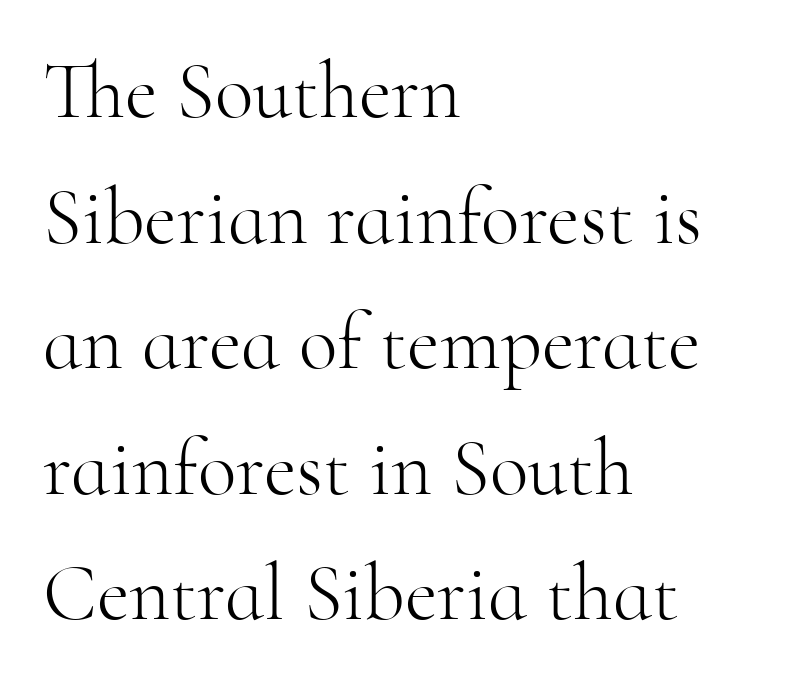
Students, note that the glyphs here touch the page at normal intervals. Stems and bowls with no extra thickness — not bold. These lines are rendered in a variable-pitch font. Upright lettering throughout. Serifs: yes, visible at the terminals of the letterforms.
